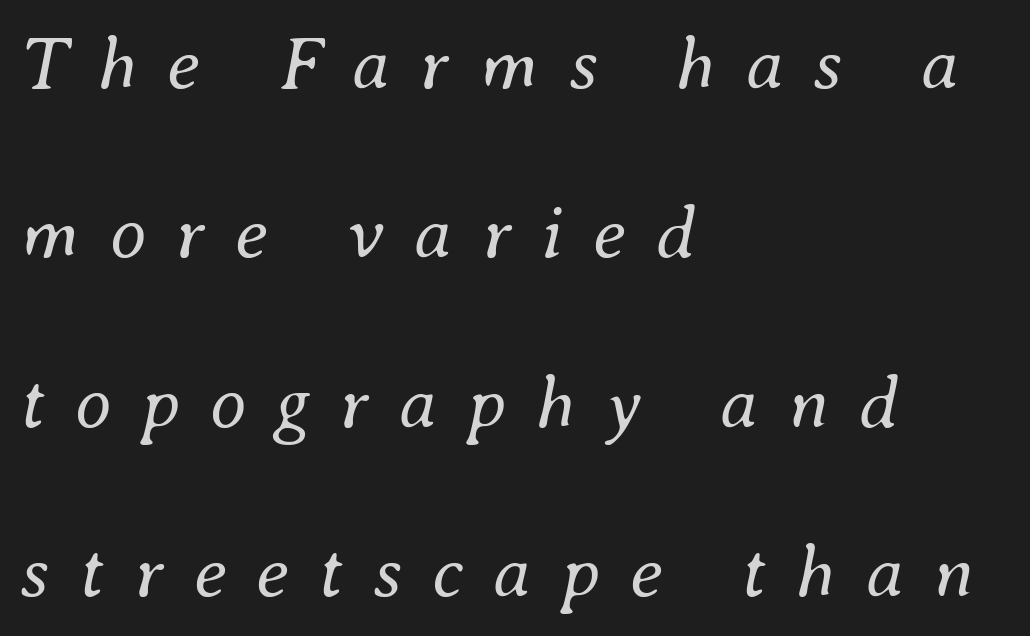
Unmarked baselines from the first word to the last. The typesetting does not lean heavy: it is not bold. You could only call the tracking loose — the letters float apart. Emphasis-style slanted type is in use. The lines are quadded left. The block of text is sparse from top to bottom, with ample space between rows.
